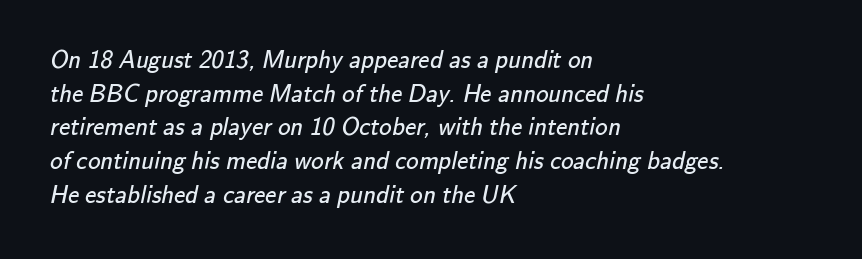
{"bold": "no", "underline": "no", "align": "left", "line_spacing": "normal", "line_spacing_ratio": 1.35, "letter_spacing": "normal", "letter_spacing_em": 0.0, "glyph_px": 25}
